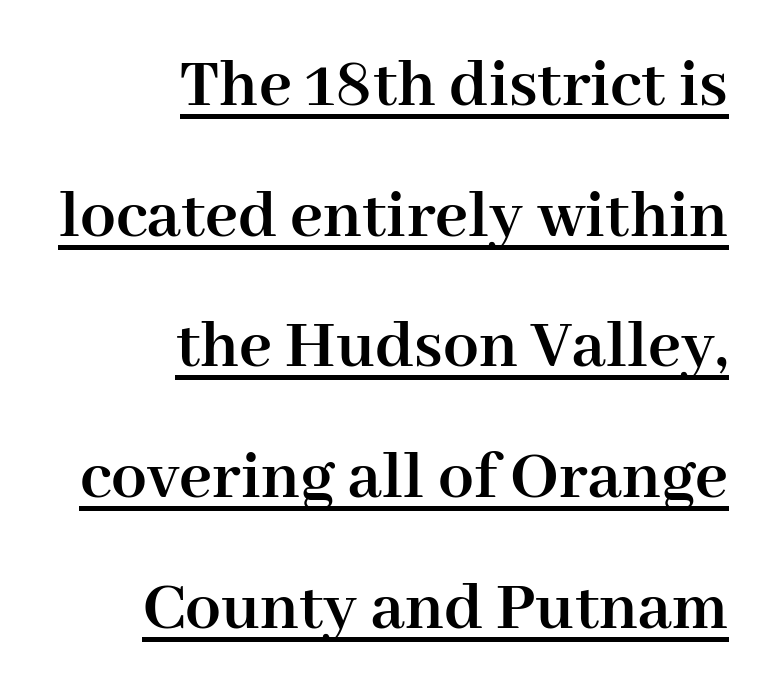
{"serif": "yes", "italic": "no", "bold": "yes", "weight": "semibold", "width": "normal", "stroke_contrast": "high", "x_height": "medium", "monospaced": "no", "underline": "yes", "align": "right", "line_spacing_ratio": 1.84, "letter_spacing": "normal", "letter_spacing_em": 0.0, "glyph_px": 71}
